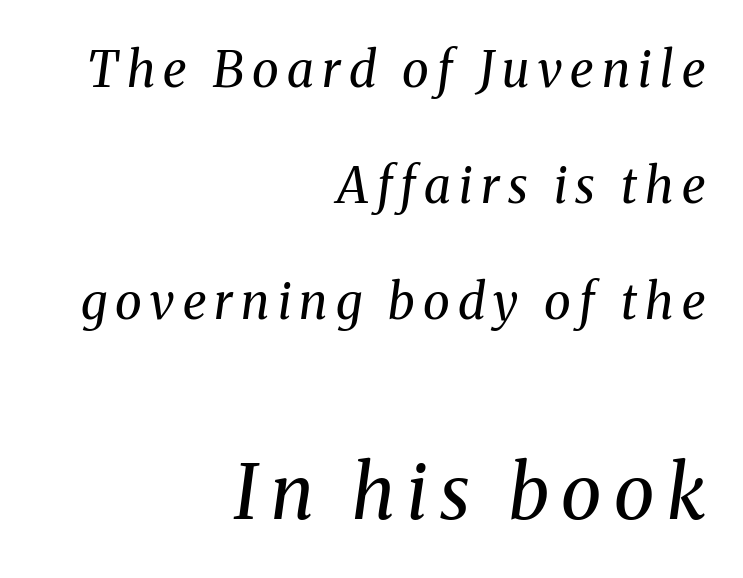
{"serif": "yes", "italic": "yes", "lean": "right", "slant_degrees": 8, "bold": "no", "weight": "regular", "width": "normal", "stroke_contrast": "medium", "x_height": "medium", "monospaced": "no", "underline": "no", "align": "right", "line_spacing": "loose", "line_spacing_ratio": 2.37, "larger_block": "second", "size_ratio": 1.51, "glyph_px": 74}
